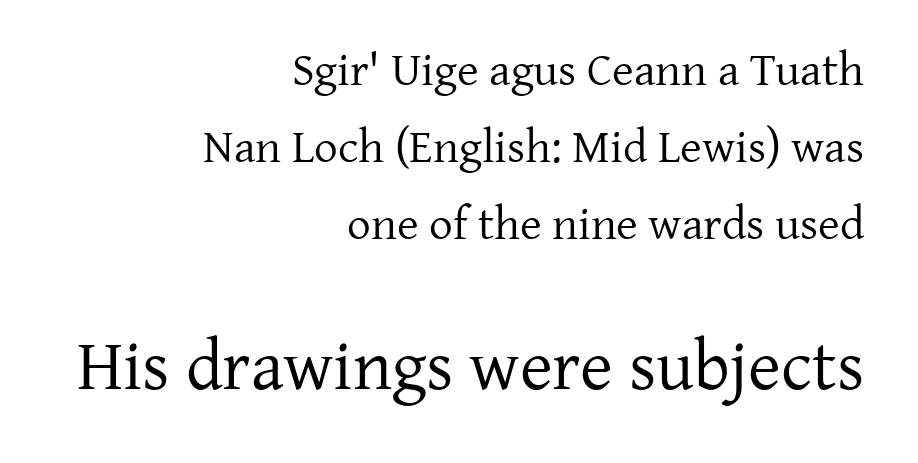
Q: Is the text bold? A: No.
Q: Is the text italic (slanted)? A: No, it is upright.
Q: Is the typeface a serif or a sans-serif typeface? A: Serif.
Q: Is the text underlined? A: No.
Q: How is the paragraph aligned? A: Right-aligned.
Q: Is the spacing between letters normal or unusually wide? A: Normal.
Q: Is the spacing between lines tight, normal or loose? A: Normal.
Q: Which block of text is set in a larger size, the first (top) or the second (bottom)? A: The second (bottom) one.
Q: Width (condensed, normal, or wide)? A: Normal.
Q: Stroke contrast? A: Low.
Q: x-height? A: Medium.
Q: Monospaced? A: No.
